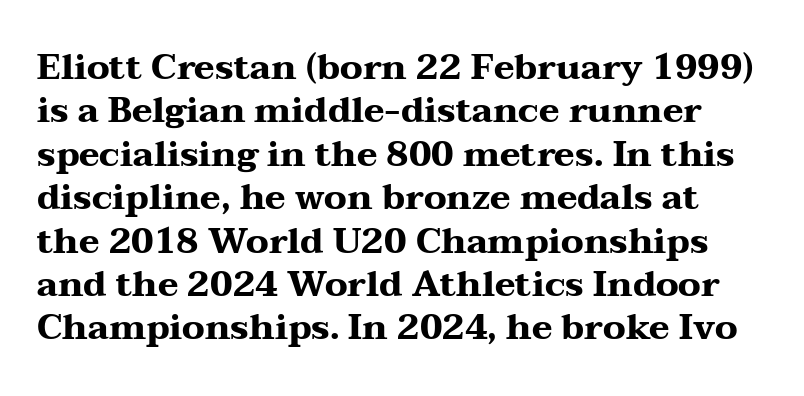
{"serif": "yes", "italic": "no", "bold": "yes", "weight": "heavy", "width": "wide", "stroke_contrast": "medium", "x_height": "medium", "monospaced": "no", "underline": "no", "line_spacing_ratio": 1.24, "letter_spacing": "normal", "letter_spacing_em": 0.0, "glyph_px": 35}
